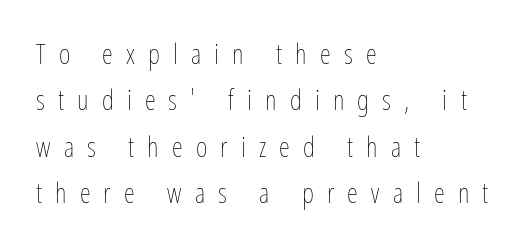
These lines were composed using upright roman letters. A typesetter would call this leading conventional body-copy spacing. Line starts are locked; line ends wander. Descenders are the only things crossing below the line. Weight: regular or lighter. Tracking here is generous; glyphs stand well apart from one another.
